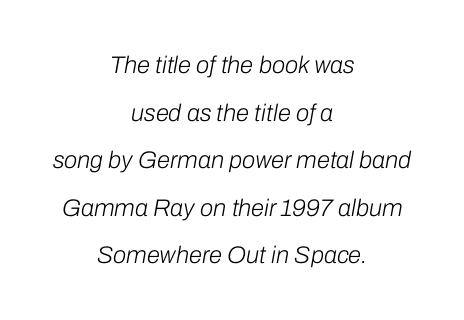
{"italic": "yes", "lean": "right", "slant_degrees": 10, "bold": "no", "underline": "no", "align": "center", "line_spacing": "loose", "line_spacing_ratio": 1.98, "letter_spacing": "normal", "letter_spacing_em": 0.0, "glyph_px": 24}
